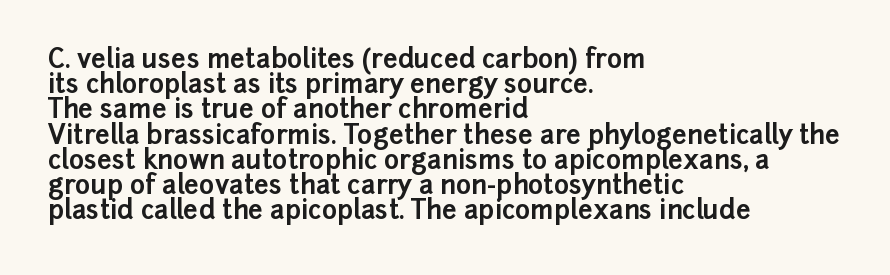
As a designer I'd log this as weight 700, bold. Summary of vertical rhythm: compact, with narrow interline spacing. The ragged edge is on the right, which tells us the setting is flush left. The typography opts for an upright posture over an oblique one. Words appear dense and cohesive because spacing is normal. A clean baseline with only descenders dipping below it.
